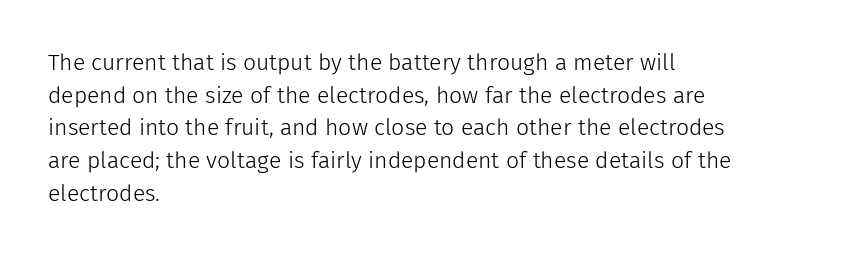
Q: Is the text bold? A: No.
Q: Is the text italic (slanted)? A: No, it is upright.
Q: Is the text underlined? A: No.
Q: How is the paragraph aligned? A: Left-aligned.
Q: Is the spacing between letters normal or unusually wide? A: Normal.
Q: Is the spacing between lines tight, normal or loose? A: Normal.
